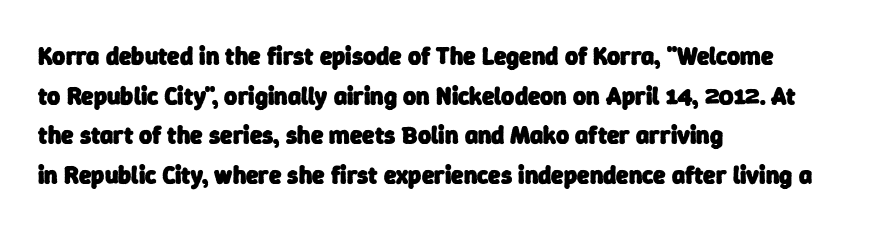
Plain, unruled lines of type. Reading down the column, the eye jumps a familiar distance to each next line. These lines keep a tight, regular rhythm from letter to letter. Weight check: bold — yes, fully.
